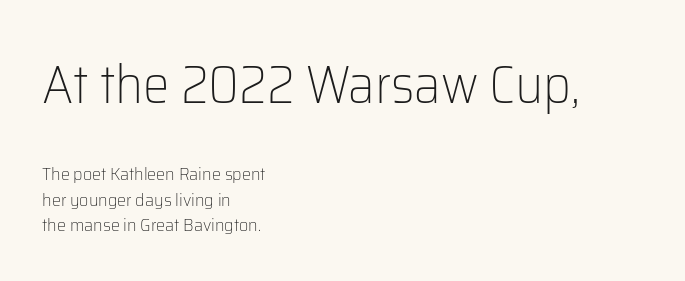
The rendering shrinks the type as you move from the upper chunk to the lower. The font sits on the lighter half of the weight spectrum, regular included. These lines keep a tight, regular rhythm from letter to letter. Each letter keeps its own natural width here, so spacing adapts to shape. Unlike italic type, these characters show no tilt at all.
